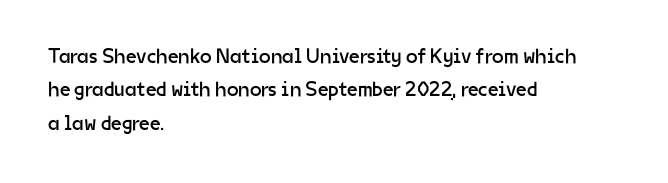
How would I describe the line gaps? Plain and ordinary. Weight: in the light-to-regular range. The type is set solid horizontally, with unmodified tracking. The lines are quadded left.
